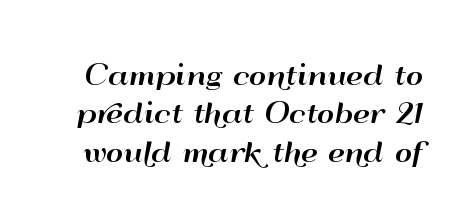
Q: Is the text italic (slanted)? A: Yes.
Q: Is the text underlined? A: No.
Q: Is the spacing between letters normal or unusually wide? A: Normal.
Q: Is the spacing between lines tight, normal or loose? A: Normal.
